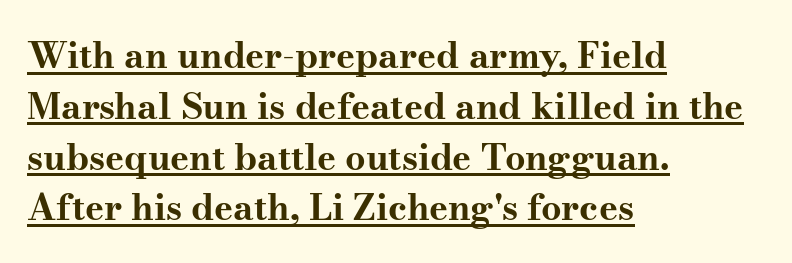
Q: Is the text bold? A: Yes.
Q: Is the text italic (slanted)? A: No, it is upright.
Q: Is the typeface a serif or a sans-serif typeface? A: Serif.
Q: Is the text underlined? A: Yes.
Q: How is the paragraph aligned? A: Left-aligned.
Q: Is the spacing between letters normal or unusually wide? A: Normal.
Q: Is the spacing between lines tight, normal or loose? A: Normal.
Q: Width (condensed, normal, or wide)? A: Wide.
Q: Stroke contrast? A: Medium.
Q: x-height? A: Small.
Q: Monospaced? A: No.
